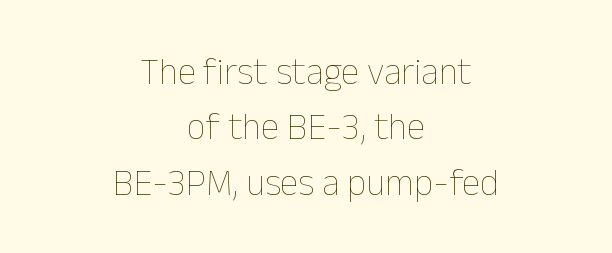
The image shows 37 px thin type, upright; set centered, normal line spacing (1.5x), normal letter spacing, not underlined; low stroke contrast and a medium x-height.
